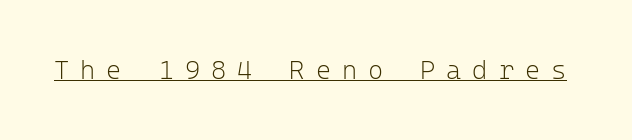
Q: Is the text bold? A: No.
Q: Is the text italic (slanted)? A: No, it is upright.
Q: Is the text underlined? A: Yes.
Q: Is the spacing between letters normal or unusually wide? A: Unusually wide.
